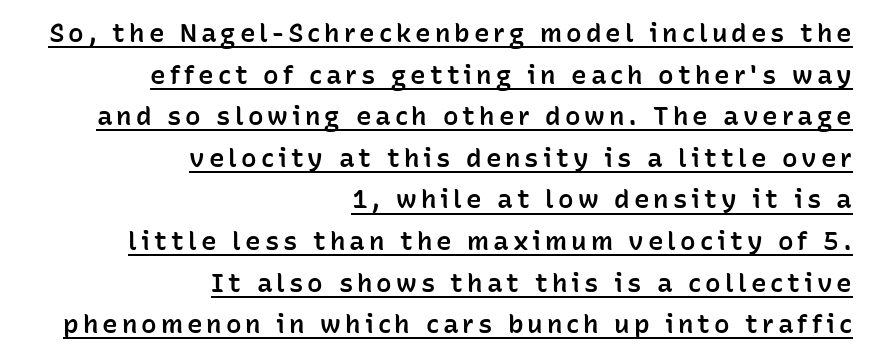
The typesetter has applied underlining to the passage shown. This sample uses an upright cut, with every glyph sitting square on the baseline. The text block is weighted toward the right margin, trailing off unevenly leftward. The space between consecutive lines is moderate. Semibold letterforms, between regular and bold.
